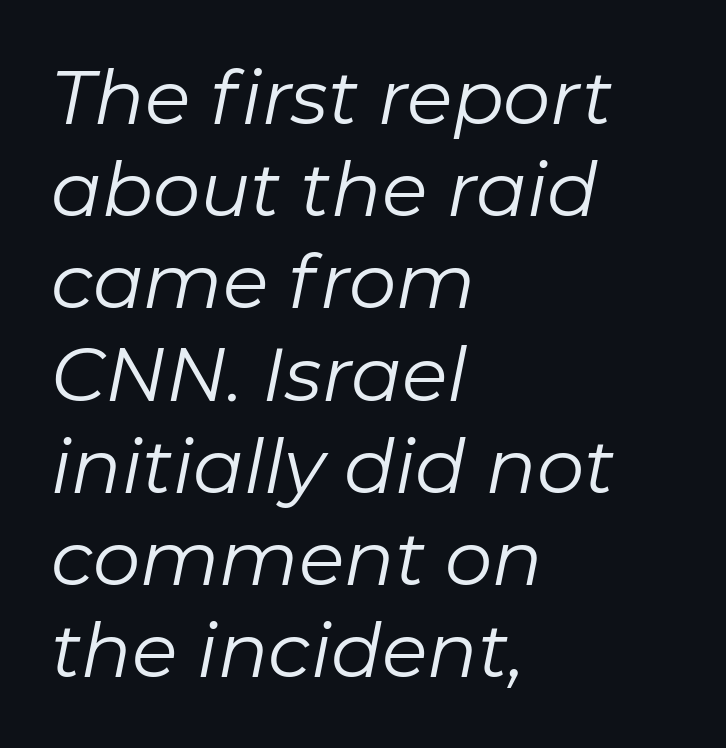
Where is the straight margin? On the left. Does the lettering tilt? It does — this is italic. No extra ink here — the face is not bold. Here the glyphs are tracked normally, forming tight word shapes. You could not count columns in this text — the font is proportionally spaced. This rendering features lettering with no underline.
